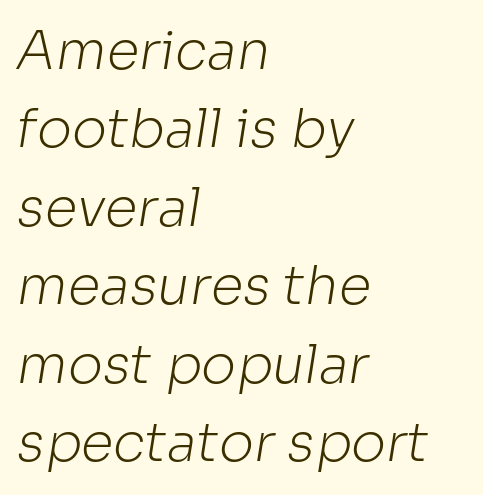
The image shows 53 px light sans-serif type; set left-aligned, normal line spacing (1.48x), normal letter spacing, not underlined; low stroke contrast and a medium x-height.
